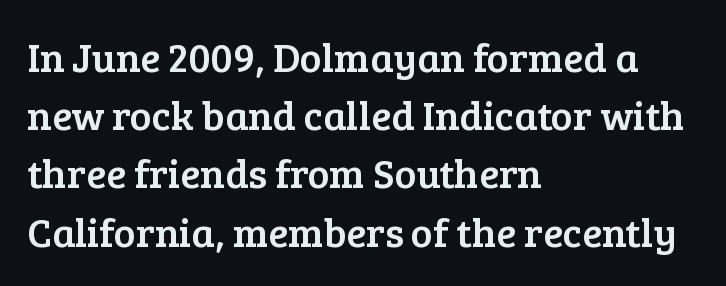
{"serif": "yes", "italic": "no", "width": "normal", "stroke_contrast": "low", "x_height": "medium", "monospaced": "no", "underline": "no", "align": "left", "line_spacing": "normal", "line_spacing_ratio": 1.42, "letter_spacing": "normal", "letter_spacing_em": 0.0, "glyph_px": 41}
